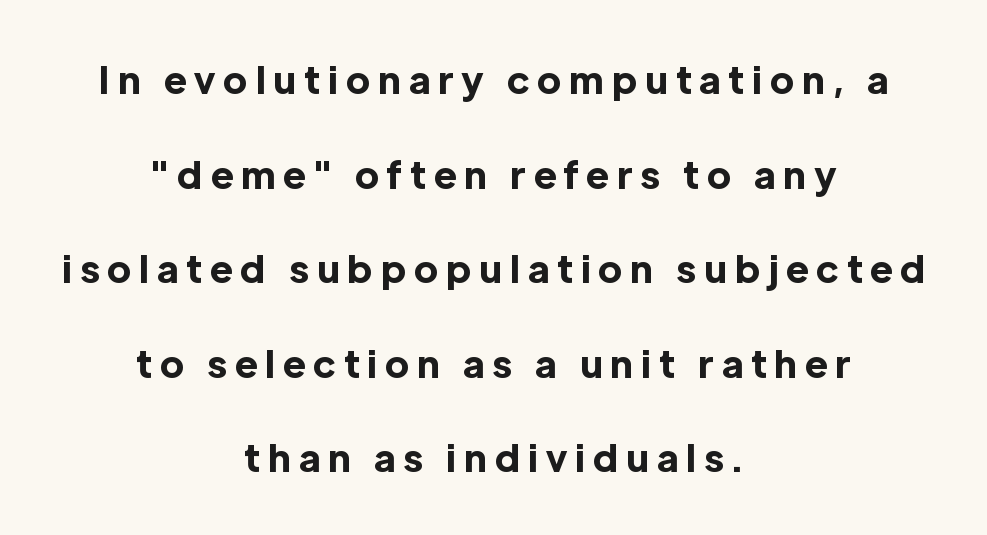
Q: Is the text bold? A: Yes.
Q: Is the text italic (slanted)? A: No, it is upright.
Q: Is the typeface a serif or a sans-serif typeface? A: Sans-serif.
Q: Is the text underlined? A: No.
Q: How is the paragraph aligned? A: Centered.
Q: Is the spacing between letters normal or unusually wide? A: Unusually wide.
Q: Is the spacing between lines tight, normal or loose? A: Loose.
Q: Width (condensed, normal, or wide)? A: Normal.
Q: x-height? A: Medium.
Q: Monospaced? A: No.
